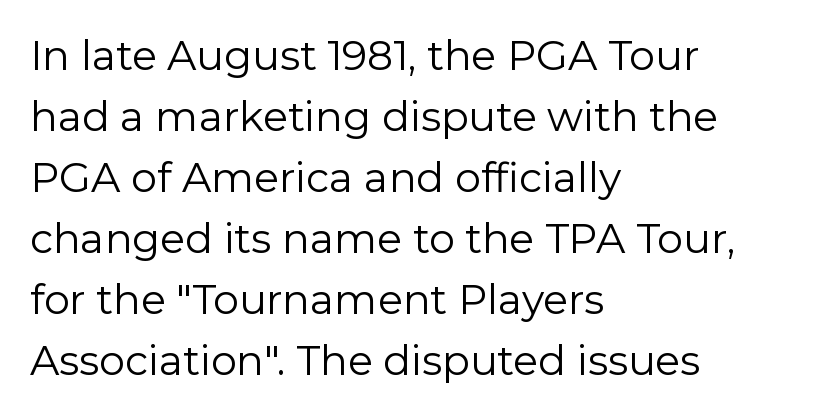
{"serif": "no", "italic": "no", "bold": "no", "weight": "regular", "width": "normal", "stroke_contrast": "low", "x_height": "medium", "monospaced": "no", "underline": "no", "align": "left", "line_spacing": "normal", "line_spacing_ratio": 1.49, "letter_spacing": "normal", "letter_spacing_em": 0.0, "glyph_px": 41}
